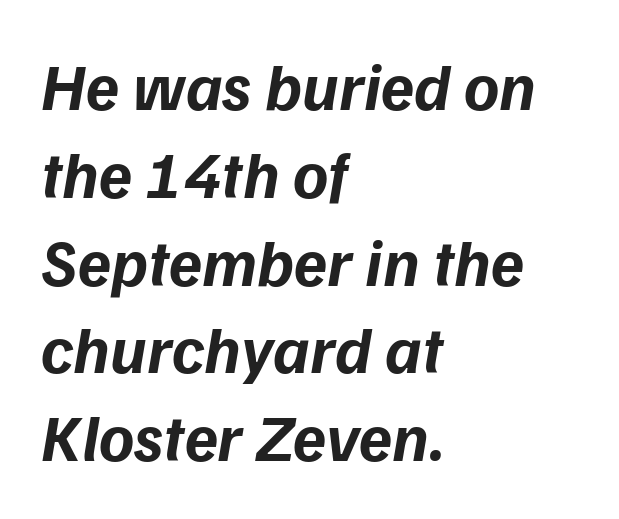
Q: Is the text bold? A: Yes.
Q: Is the typeface a serif or a sans-serif typeface? A: Sans-serif.
Q: Is the text underlined? A: No.
Q: How is the paragraph aligned? A: Left-aligned.
Q: Is the spacing between letters normal or unusually wide? A: Normal.
Q: Is the spacing between lines tight, normal or loose? A: Normal.
Q: Width (condensed, normal, or wide)? A: Normal.
Q: Stroke contrast? A: Low.
Q: x-height? A: Medium.
Q: Monospaced? A: No.
